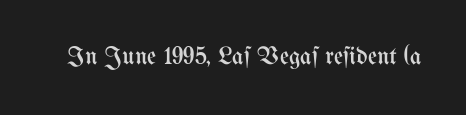
Q: Is the text bold? A: No.
Q: Is the text italic (slanted)? A: No, it is upright.
Q: Is the text underlined? A: No.
Q: Is the spacing between letters normal or unusually wide? A: Normal.
